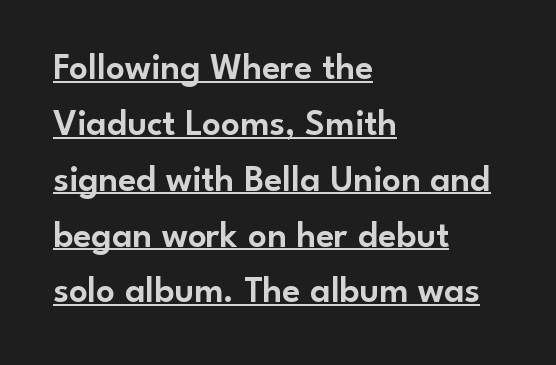
Q: Is the text italic (slanted)? A: No, it is upright.
Q: Is the typeface a serif or a sans-serif typeface? A: Sans-serif.
Q: Is the text underlined? A: Yes.
Q: How is the paragraph aligned? A: Left-aligned.
Q: Is the spacing between letters normal or unusually wide? A: Normal.
Q: Is the spacing between lines tight, normal or loose? A: Normal.
Q: Width (condensed, normal, or wide)? A: Normal.
Q: Stroke contrast? A: Low.
Q: x-height? A: Small.
Q: Monospaced? A: No.
